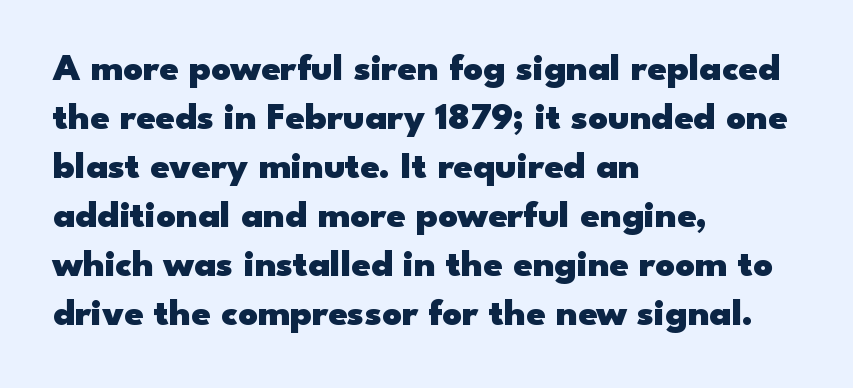
{"serif": "no", "italic": "no", "bold": "yes", "weight": "heavy", "width": "wide", "stroke_contrast": "low", "x_height": "small", "monospaced": "no", "underline": "no", "align": "left", "line_spacing": "normal", "line_spacing_ratio": 1.29, "letter_spacing": "normal", "letter_spacing_em": 0.0, "glyph_px": 38}
